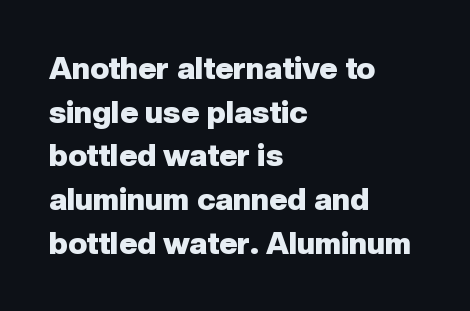
This rendering features lettering with no underline. As a designer I'd log this as weight 700, bold. Spacing between characters is what you'd get straight out of the box. Quick note: interline space is typical. A typesetter would label this face a sans.
